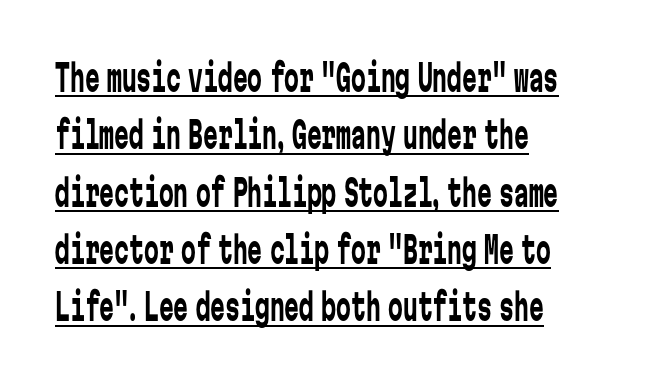
Is this a heavy cut? Hardly; it is regular or lighter. Unlike italic type, these characters show no tilt at all. The rag falls on the right side of this text block. The letters sit at their default tracking, neither squeezed nor spread.
